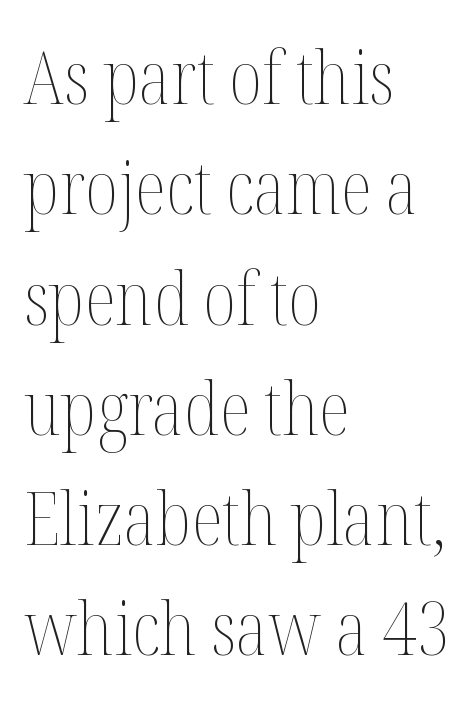
{"italic": "no", "bold": "no", "weight": "thin", "width": "condensed", "stroke_contrast": "medium", "x_height": "medium", "monospaced": "no", "underline": "no", "align": "left", "line_spacing": "normal", "line_spacing_ratio": 1.49, "letter_spacing": "normal", "letter_spacing_em": 0.0, "glyph_px": 74}
